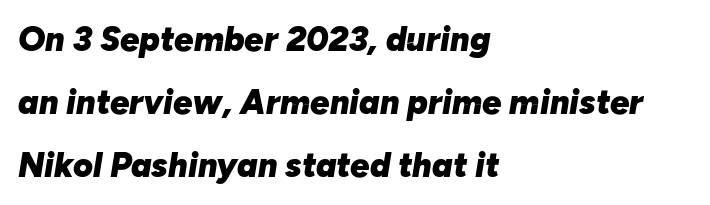
The image shows 34 px heavy type, italic (leaning right); set left-aligned, line spacing 1.86x, normal letter spacing, not underlined; low stroke contrast and a medium x-height.
